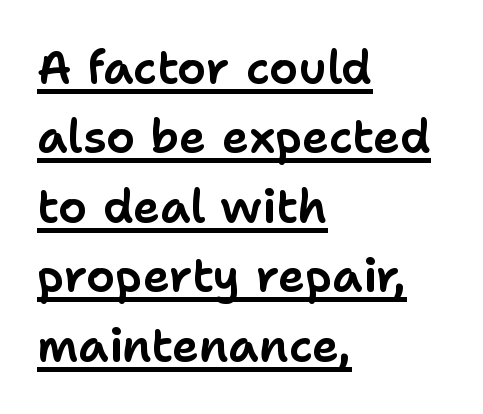
{"serif": "no", "italic": "no", "width": "normal", "stroke_contrast": "low", "x_height": "medium", "monospaced": "no", "underline": "yes", "align": "left", "line_spacing": "normal", "line_spacing_ratio": 1.51, "letter_spacing": "normal", "letter_spacing_em": 0.0, "glyph_px": 46}
